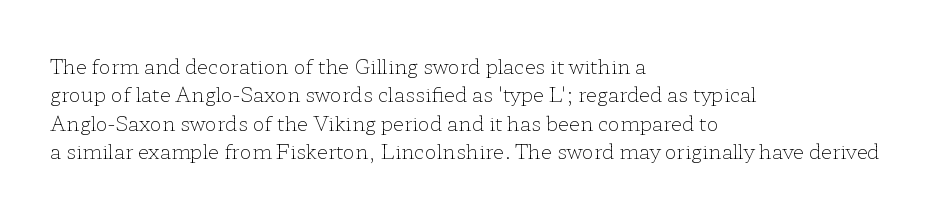
Glyph-to-glyph distance matches everyday printed text. One glance says typical: line gaps are just what's usual. A bare baseline throughout the passage. Does the lettering tilt? It doesn't — this is upright.
